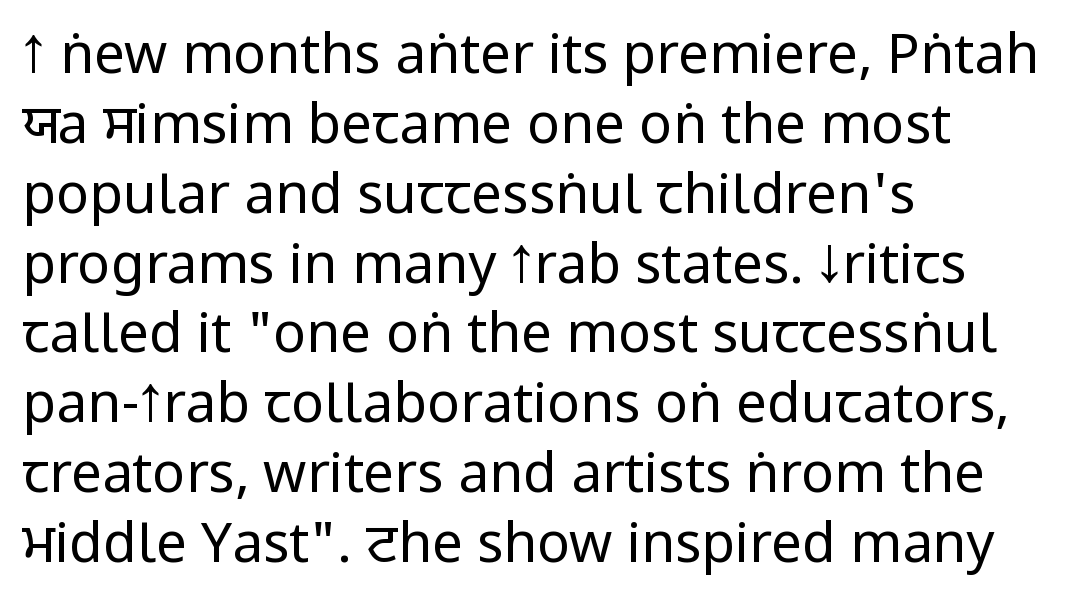
Q: Is the text bold? A: No.
Q: Is the text italic (slanted)? A: No, it is upright.
Q: Is the typeface a serif or a sans-serif typeface? A: Sans-serif.
Q: Is the text underlined? A: No.
Q: How is the paragraph aligned? A: Left-aligned.
Q: Is the spacing between letters normal or unusually wide? A: Normal.
Q: Is the spacing between lines tight, normal or loose? A: Normal.
Q: Width (condensed, normal, or wide)? A: Condensed.
Q: Stroke contrast? A: Low.
Q: x-height? A: Large.
Q: Monospaced? A: No.
